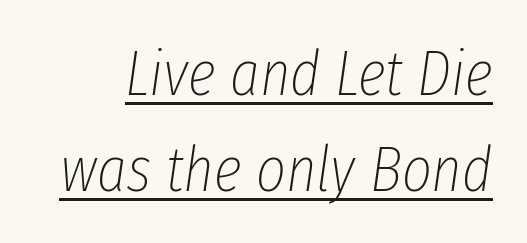
{"italic": "yes", "lean": "right", "slant_degrees": 8, "bold": "no", "weight": "thin", "width": "condensed", "stroke_contrast": "low", "x_height": "medium", "monospaced": "no", "underline": "yes", "line_spacing": "normal", "line_spacing_ratio": 1.5, "letter_spacing": "normal", "letter_spacing_em": 0.0, "glyph_px": 64}
